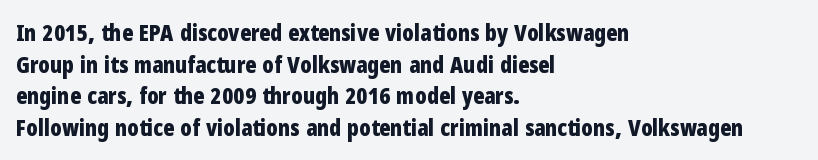
The lines are quadded left. Regular leading. Nothing unusual about the tracking: characters are spaced as the font intends. The font is running at its bold setting. Tall strokes in this sample are plumb rather than angled.
